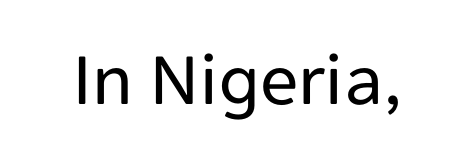
Q: Is the text bold? A: No.
Q: Is the text italic (slanted)? A: No, it is upright.
Q: Is the typeface a serif or a sans-serif typeface? A: Sans-serif.
Q: Is the text underlined? A: No.
Q: Is the spacing between letters normal or unusually wide? A: Normal.
Q: Width (condensed, normal, or wide)? A: Normal.
Q: Stroke contrast? A: Low.
Q: x-height? A: Medium.
Q: Monospaced? A: No.
